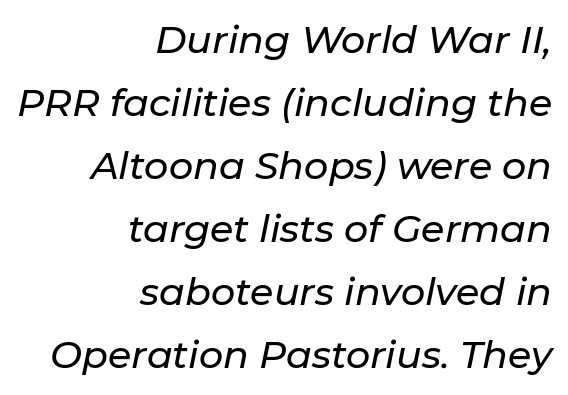
Notice how descenders clear the ascenders below comfortably — that's standard leading. Rule under the text: the space is simply empty. In terms of posture, this sample is oblique. Tracking here is standard; glyphs follow each other at the usual distance. This sample has the flowing, uneven cadence of proportional lettering.
